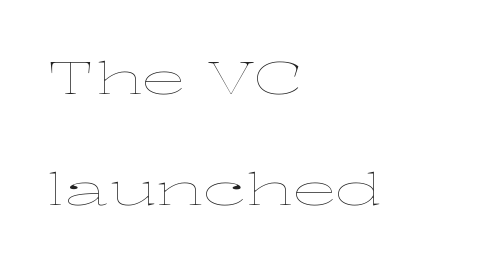
Q: Is the text bold? A: No.
Q: Is the text italic (slanted)? A: No, it is upright.
Q: Is the text underlined? A: No.
Q: How is the paragraph aligned? A: Left-aligned.
Q: Is the spacing between letters normal or unusually wide? A: Normal.
Q: Is the spacing between lines tight, normal or loose? A: Loose.
Q: Width (condensed, normal, or wide)? A: Wide.
Q: Stroke contrast? A: Low.
Q: x-height? A: Medium.
Q: Monospaced? A: No.
